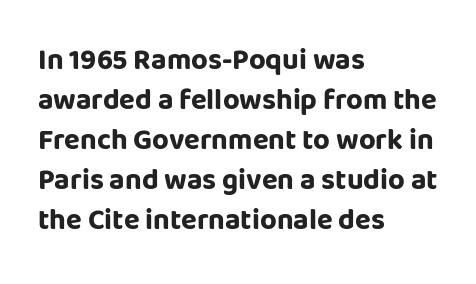
Q: Is the text bold? A: Yes.
Q: Is the text italic (slanted)? A: No, it is upright.
Q: Is the typeface a serif or a sans-serif typeface? A: Sans-serif.
Q: Is the text underlined? A: No.
Q: How is the paragraph aligned? A: Left-aligned.
Q: Is the spacing between letters normal or unusually wide? A: Normal.
Q: Is the spacing between lines tight, normal or loose? A: Normal.
Q: Width (condensed, normal, or wide)? A: Normal.
Q: Stroke contrast? A: Low.
Q: x-height? A: Large.
Q: Monospaced? A: No.
